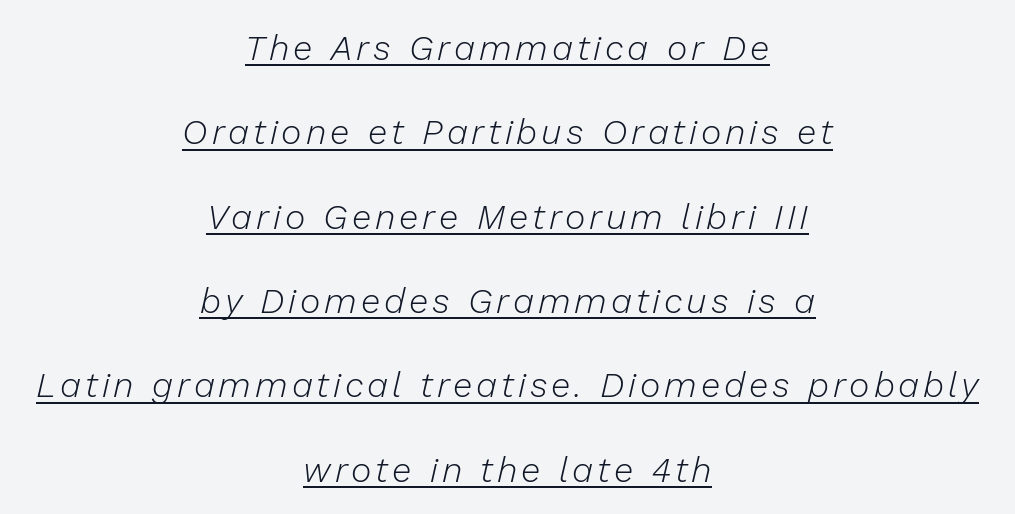
Descenders here cross a horizontal rule under the line. Characters are canted at an angle relative to the baseline's perpendicular. Honestly, the rows look like they've been pulled way apart. Does the copy run flush right? No — it is centered line by line.
